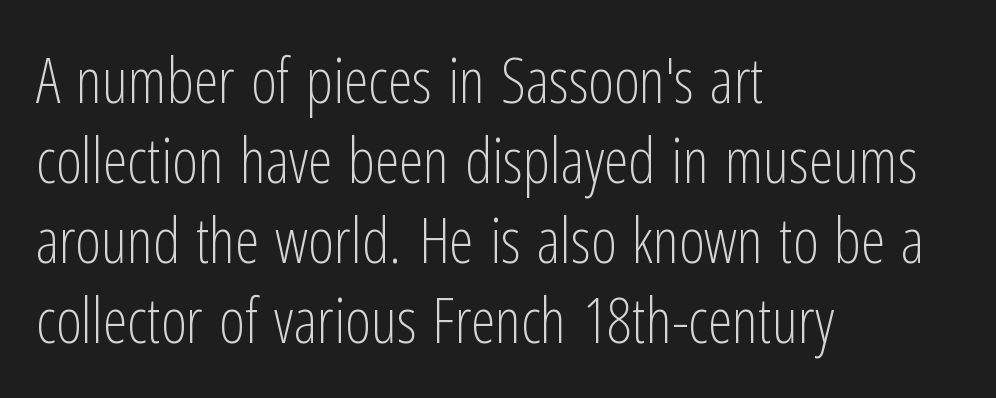
Descenders are the only things crossing below the line. Compared with a centered layout, this one pins lines to the left instead. The face used here is proportionally spaced, like ordinary book or web type. You can tell it's not italic because the verticals are truly vertical. Type style note: lacks serifs. The designer left line spacing at the default.
